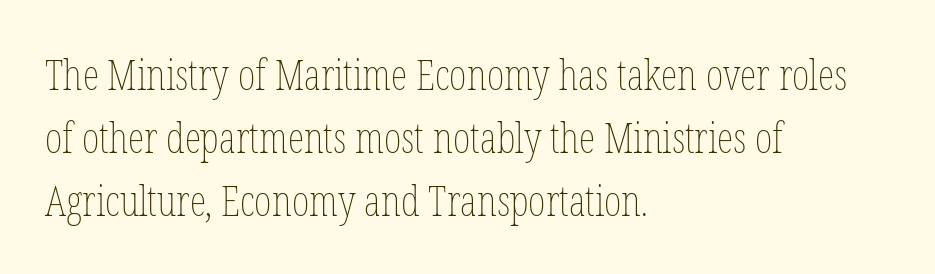
A normal amount of white space separates one row of letters from the next. The rendering uses natural spacing where letterforms have individual widths. These lines stack with their left ends in a neat column. Nothing heavy about these letters — not bold at all.
